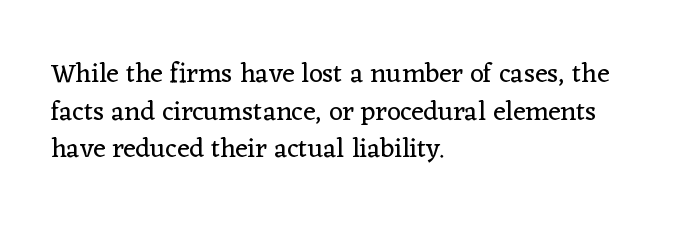
The image shows 27 px text type, upright; set left-aligned, normal line spacing (1.39x), normal letter spacing, not underlined.
